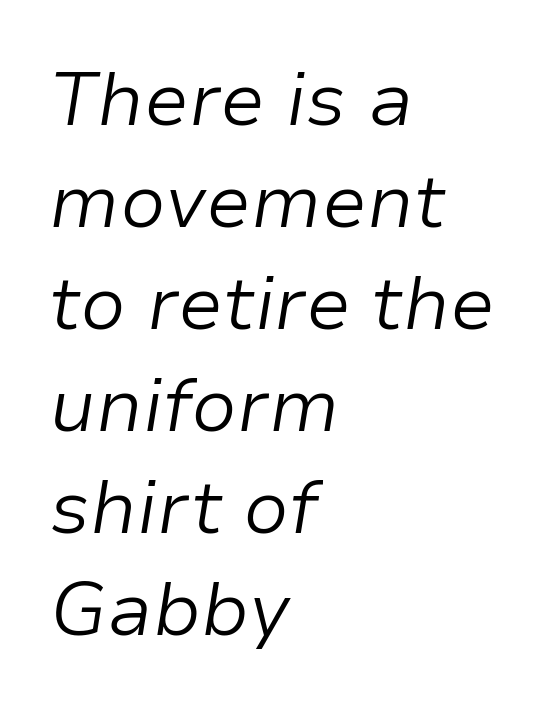
{"italic": "yes", "lean": "right", "slant_degrees": 9, "bold": "no", "weight": "light", "width": "normal", "stroke_contrast": "low", "x_height": "medium", "monospaced": "no", "underline": "no", "align": "left", "line_spacing": "normal", "line_spacing_ratio": 1.36, "letter_spacing": "normal", "letter_spacing_em": 0.0, "glyph_px": 75}
